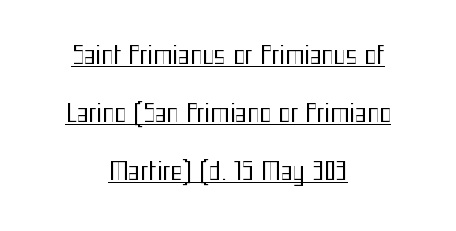
The image shows 25 px text type, upright; set centered, loose line spacing (2.32x), normal letter spacing, underlined.
